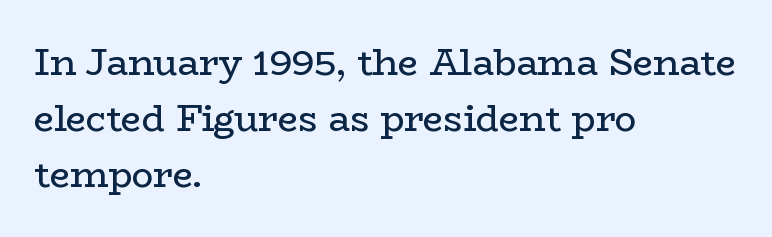
Underlining? Definitely not there. Think of a printed novel: that variable character pitch is what you see here. Rows of type keep a routine distance in the vertical direction. Observe the ordinary spacing: letters are neighbours, not strangers. This is serif lettering, the kind often seen in printed books.
